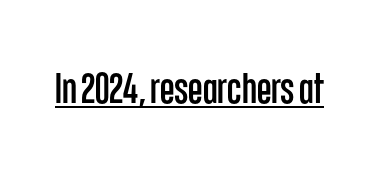
The image shows 42 px condensed sans-serif type, upright; set normal letter spacing, underlined; low stroke contrast and a large x-height.
